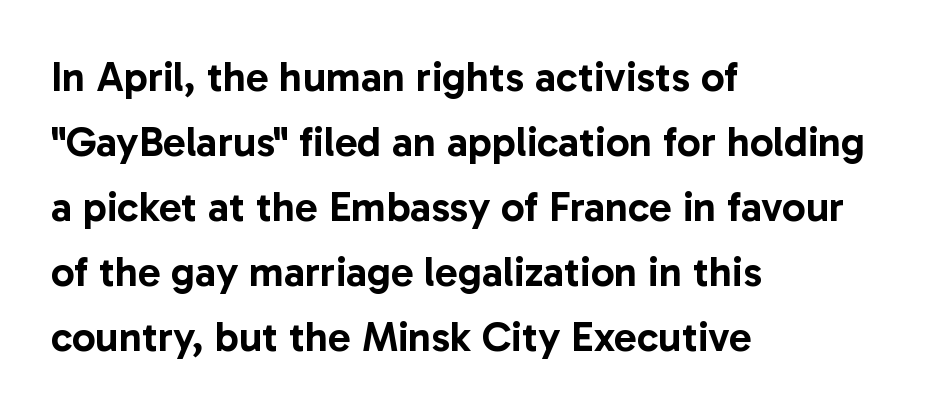
The image shows 42 px sans-serif type, upright; set left-aligned, normal line spacing (1.55x), normal letter spacing, not underlined; low stroke contrast and a medium x-height.
